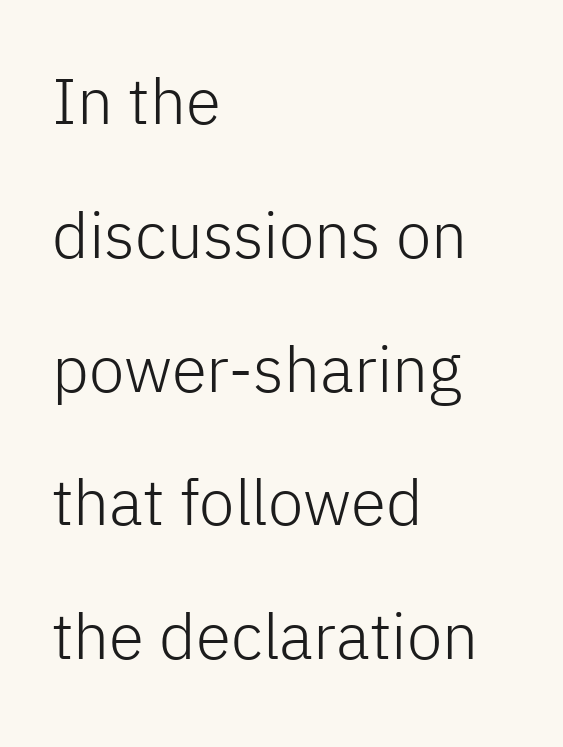
The image shows 64 px light sans-serif type, upright; set left-aligned, loose line spacing (2.09x), normal letter spacing, not underlined; low stroke contrast and a medium x-height.
